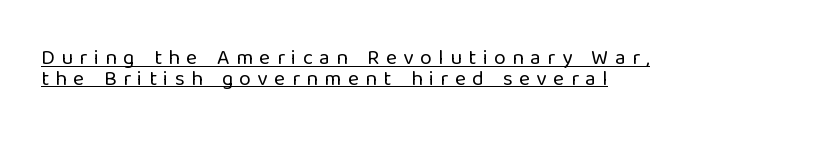
{"italic": "no", "bold": "no", "underline": "yes", "align": "left", "line_spacing": "tight", "line_spacing_ratio": 0.99, "letter_spacing": "wide", "letter_spacing_em": 0.31, "glyph_px": 21}
